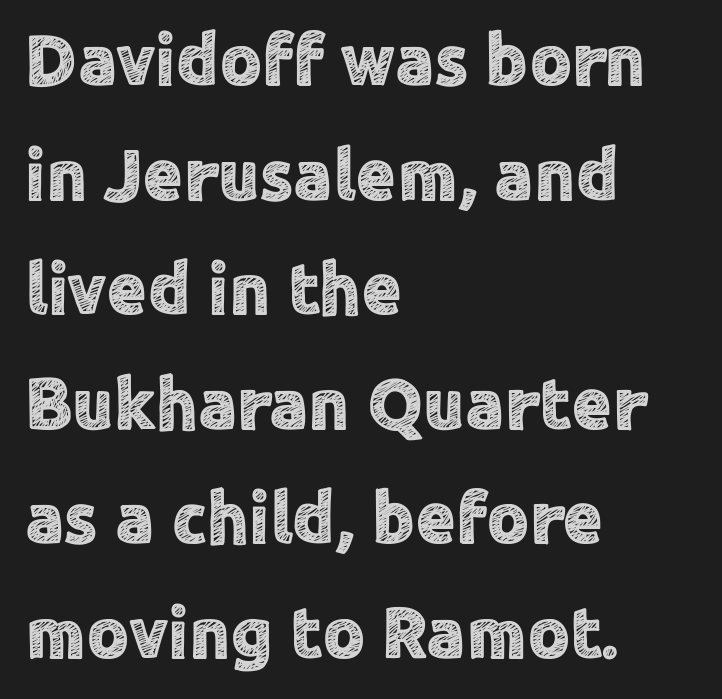
{"serif": "no", "italic": "no", "width": "normal", "x_height": "medium", "monospaced": "no", "underline": "no", "align": "left", "line_spacing": "normal", "line_spacing_ratio": 1.57, "letter_spacing": "normal", "letter_spacing_em": 0.0, "glyph_px": 73}
